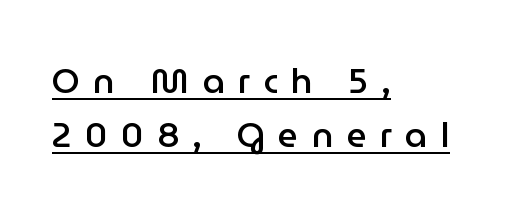
This sample has the flowing, uneven cadence of proportional lettering. Short note: letters widely spaced. A typographer would call this underscored text. Upright lettering throughout. Interline gaps are of average width in this sample. One-word summary of the alignment: left.
